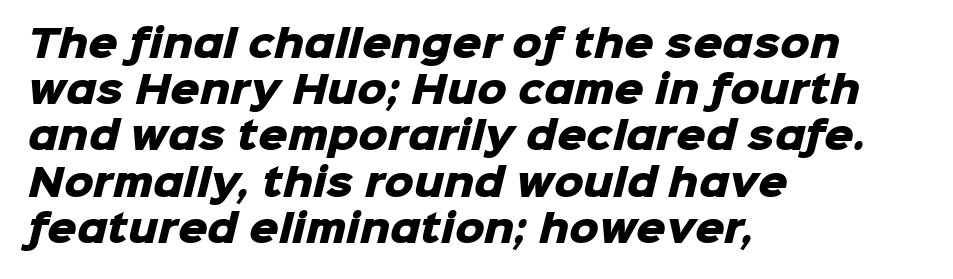
The image shows 37 px heavy sans-serif type; set left-aligned, normal line spacing (1.25x), normal letter spacing, not underlined; low stroke contrast and a medium x-height.
